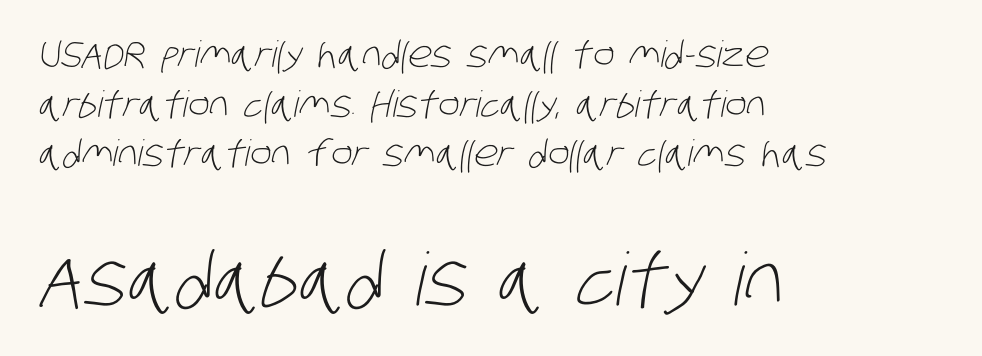
Each letter keeps its own natural width here, so spacing adapts to shape. The string is rendered with underlining switched off. The compositor pushed each line to the left boundary. Horizontal bands of white between lines are of average thickness. The rendering keeps characters at their native spacing. The passage shown begins with its smaller block and ends with its larger one.
